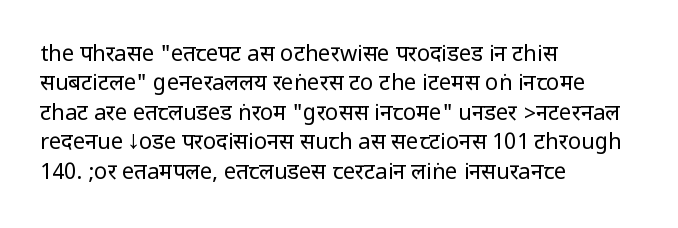
{"italic": "no", "bold": "no", "underline": "no", "align": "left", "line_spacing": "normal", "line_spacing_ratio": 1.34, "letter_spacing": "normal", "letter_spacing_em": 0.0, "glyph_px": 22}
